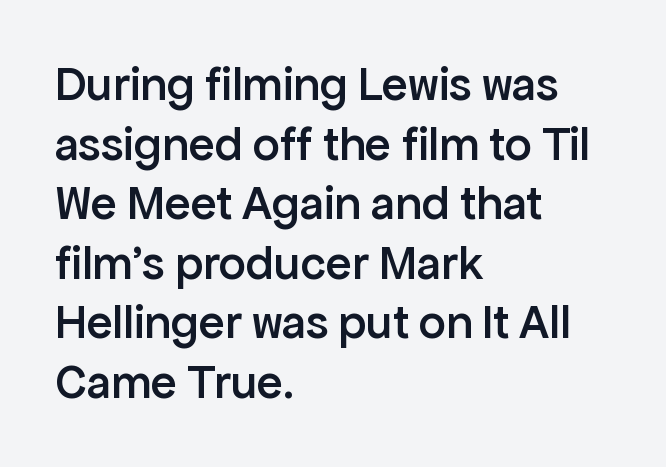
Q: Is the text bold? A: Semi-bold.
Q: Is the text italic (slanted)? A: No, it is upright.
Q: Is the typeface a serif or a sans-serif typeface? A: Sans-serif.
Q: Is the text underlined? A: No.
Q: How is the paragraph aligned? A: Left-aligned.
Q: Is the spacing between letters normal or unusually wide? A: Normal.
Q: Width (condensed, normal, or wide)? A: Normal.
Q: Stroke contrast? A: Low.
Q: x-height? A: Medium.
Q: Monospaced? A: No.
